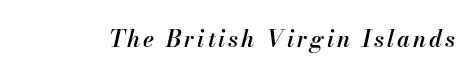
The glyphs look as if they've been sheared to an angle. Semibold letterforms, between regular and bold. Honestly, there is no underline to notice here at all.
